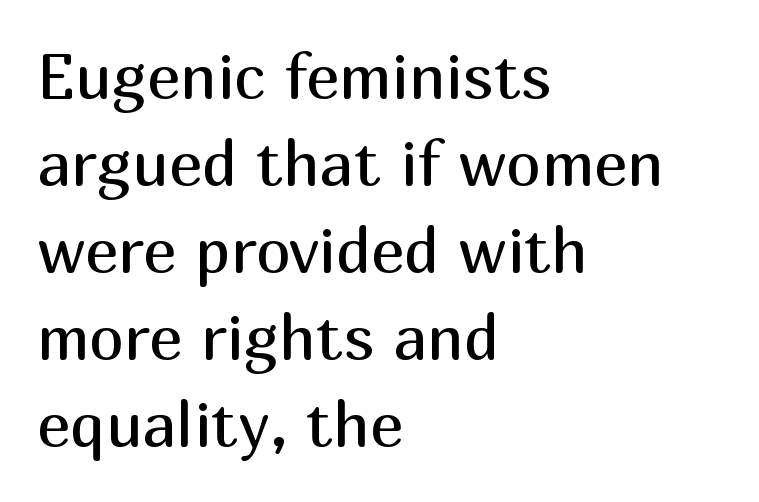
The image shows 63 px regular-weight sans-serif type, upright; set left-aligned, normal line spacing (1.38x), normal letter spacing, not underlined; medium stroke contrast and a medium x-height.
